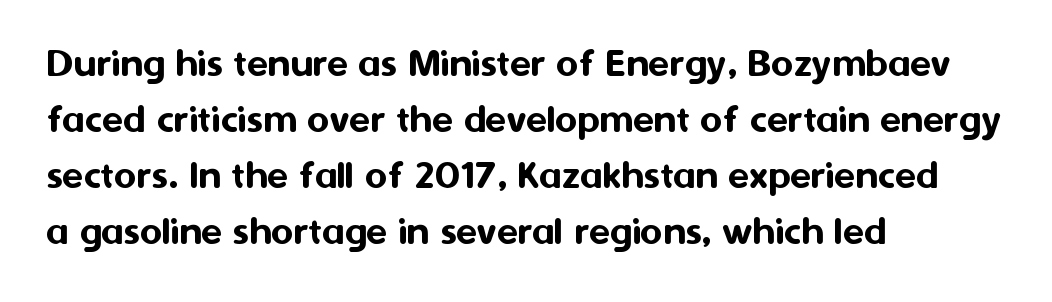
Q: Is the text italic (slanted)? A: No, it is upright.
Q: Is the typeface a serif or a sans-serif typeface? A: Sans-serif.
Q: Is the text underlined? A: No.
Q: How is the paragraph aligned? A: Left-aligned.
Q: Is the spacing between letters normal or unusually wide? A: Normal.
Q: Is the spacing between lines tight, normal or loose? A: Normal.
Q: Width (condensed, normal, or wide)? A: Normal.
Q: Stroke contrast? A: Medium.
Q: x-height? A: Medium.
Q: Monospaced? A: No.
